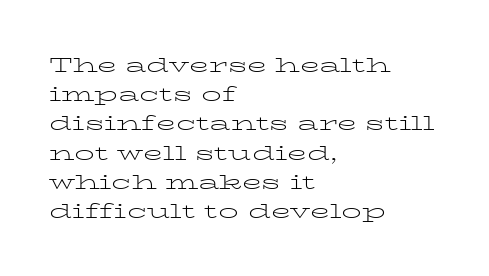
Q: Is the text bold? A: No.
Q: Is the text italic (slanted)? A: No, it is upright.
Q: Is the text underlined? A: No.
Q: How is the paragraph aligned? A: Left-aligned.
Q: Is the spacing between letters normal or unusually wide? A: Normal.
Q: Is the spacing between lines tight, normal or loose? A: Normal.
